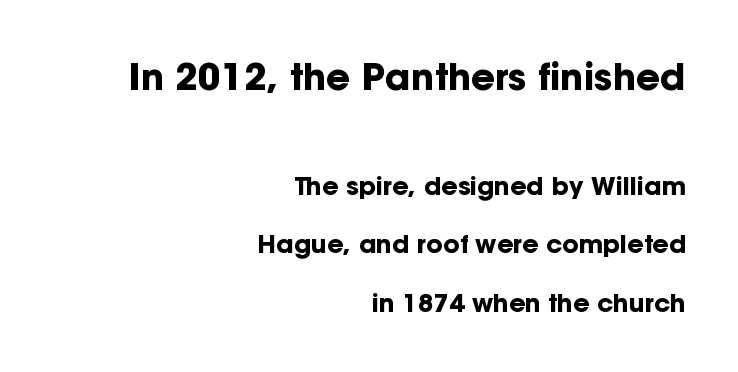
The image shows 37 px bold sans-serif type, upright; set right-aligned, loose line spacing (2.35x), normal letter spacing, not underlined; the first (top) block is 1.48x larger; low stroke contrast and a medium x-height.
